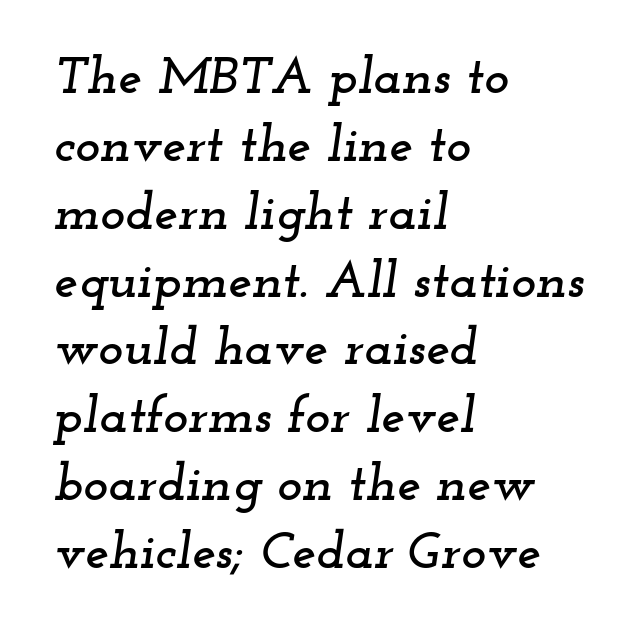
The strip under each line holds only bare page. Teacher's note: observe the even left margin — that is flush-left alignment. Old-style or modern, the face here clearly has serifs. Evenly set lines give the paragraph a standard silhouette.
